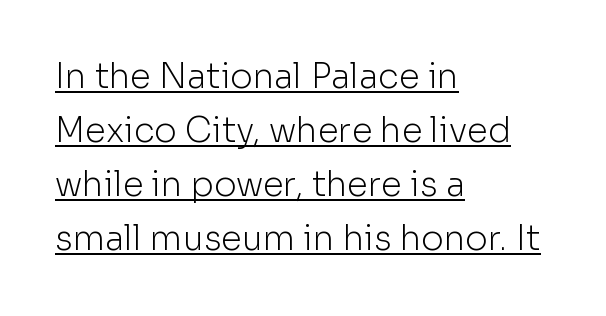
{"serif": "no", "italic": "no", "bold": "no", "weight": "light", "width": "normal", "stroke_contrast": "low", "x_height": "medium", "monospaced": "no", "underline": "yes", "align": "left", "line_spacing": "normal", "line_spacing_ratio": 1.59, "letter_spacing": "normal", "letter_spacing_em": 0.0, "glyph_px": 34}
